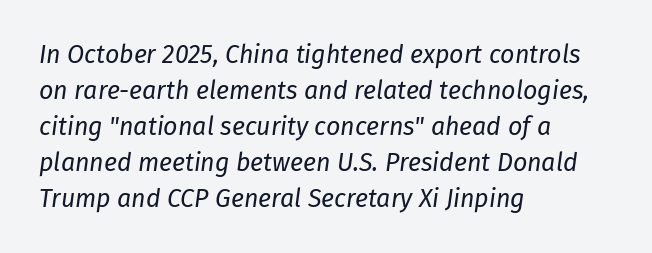
Q: Is the text bold? A: No.
Q: Is the text italic (slanted)? A: Yes, it leans right by about 8 degrees.
Q: Is the text underlined? A: No.
Q: How is the paragraph aligned? A: Left-aligned.
Q: Is the spacing between letters normal or unusually wide? A: Normal.
Q: Is the spacing between lines tight, normal or loose? A: Normal.
